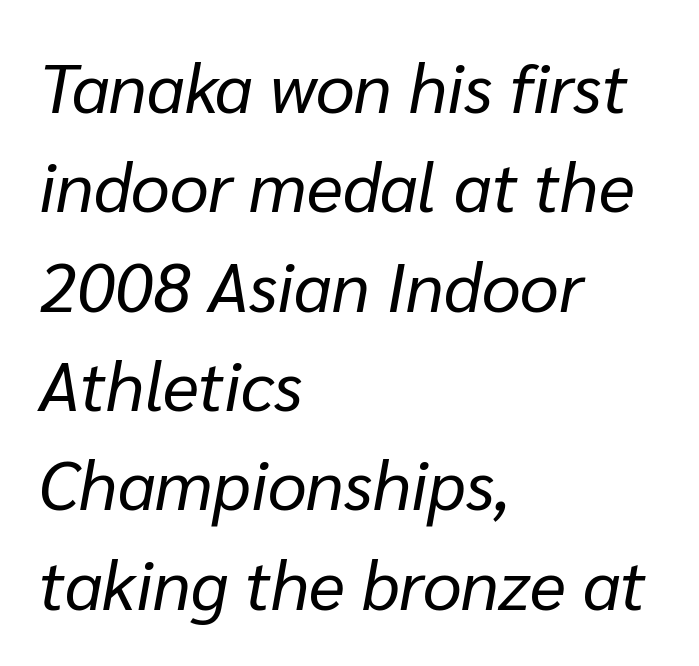
The whole block is typeset with a tilt. This is not heavy type; no bold has been used. The words here are not underlined. Rows of type keep a routine distance in the vertical direction. Note the varied advance widths — an 'i' is clearly narrower than an 'm'.
